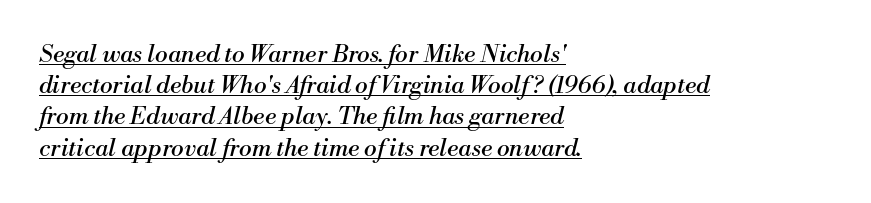
The ragged edge is on the right, which tells us the setting is flush left. Notice how descenders clear the ascenders below comfortably — that's standard leading. The typesetter has applied underlining to the passage shown. The typesetting does not lean heavy: it is not bold. These lines were composed using italics.
